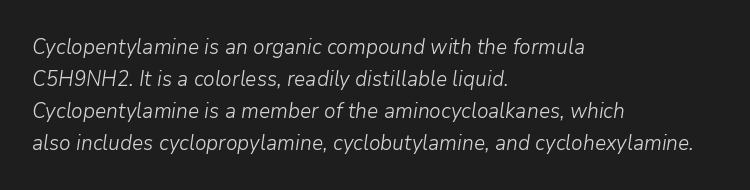
{"italic": "yes", "lean": "right", "slant_degrees": 9, "bold": "no", "underline": "no", "align": "left", "line_spacing": "normal", "line_spacing_ratio": 1.52, "letter_spacing": "normal", "letter_spacing_em": 0.0, "glyph_px": 21}
